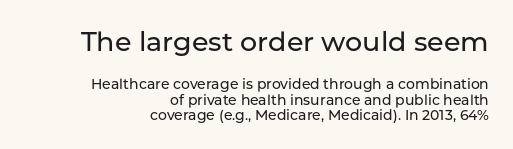
The image shows 27 px text type, upright; set right-aligned, tight line spacing (1.1x), normal letter spacing, not underlined; the first (top) block is 1.93x larger.
